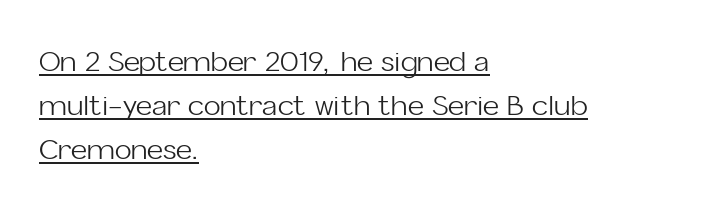
{"serif": "no", "italic": "no", "bold": "no", "weight": "light", "width": "normal", "stroke_contrast": "low", "x_height": "medium", "monospaced": "no", "underline": "yes", "align": "left", "line_spacing": "normal", "line_spacing_ratio": 1.58, "letter_spacing": "normal", "letter_spacing_em": 0.0, "glyph_px": 28}
